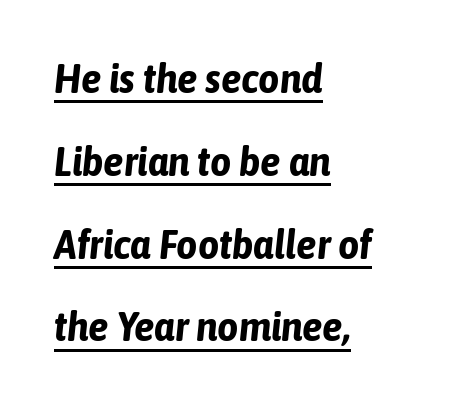
The rendering uses a large line-height, opening up the rows. Students, observe the line beneath the letters — that is underlining. Leftover space on each line is placed entirely after the last word. Short note: letters normally spaced. Designer's note — italics engaged.
